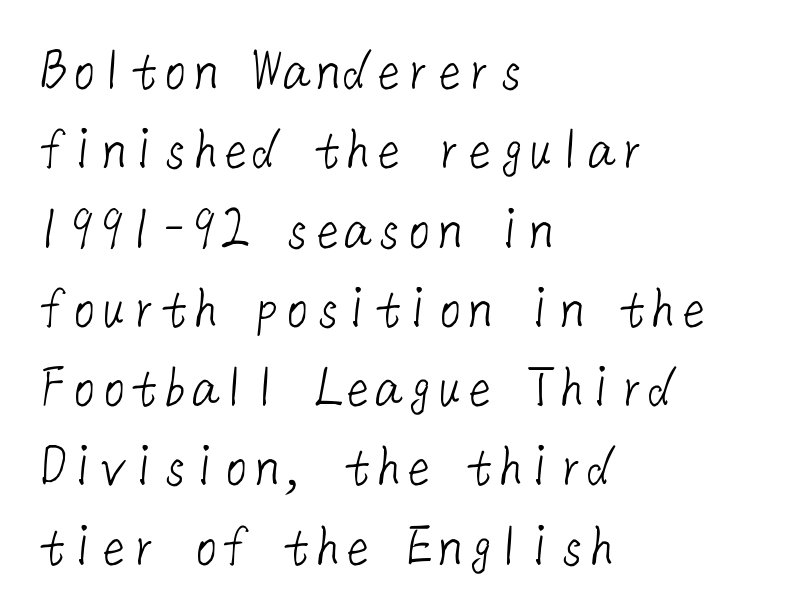
{"serif": "no", "bold": "no", "weight": "light", "width": "normal", "stroke_contrast": "low", "x_height": "medium", "underline": "no", "align": "left", "line_spacing": "normal", "line_spacing_ratio": 1.3, "letter_spacing": "normal", "letter_spacing_em": 0.0, "glyph_px": 61}
